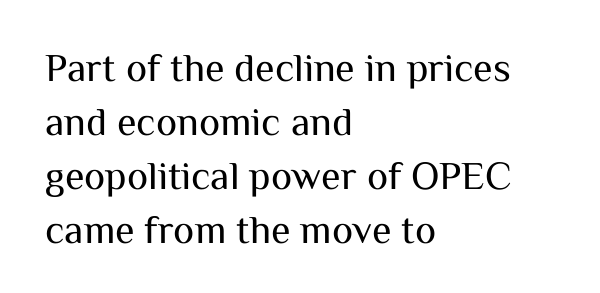
The lettering holds an erect, upright posture throughout. The face looks like a standard text weight, possibly lighter. A sans-serif font was chosen for this passage. Spacing between characters is what you'd get straight out of the box.
